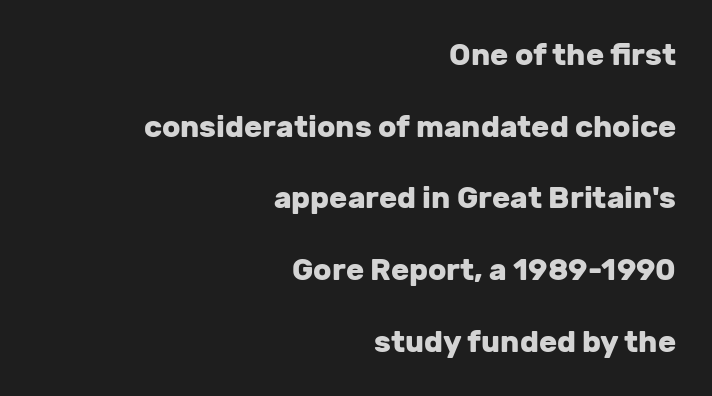
The image shows 30 px heavy sans-serif type, upright; set right-aligned, loose line spacing (2.39x), normal letter spacing, not underlined; low stroke contrast and a medium x-height.
